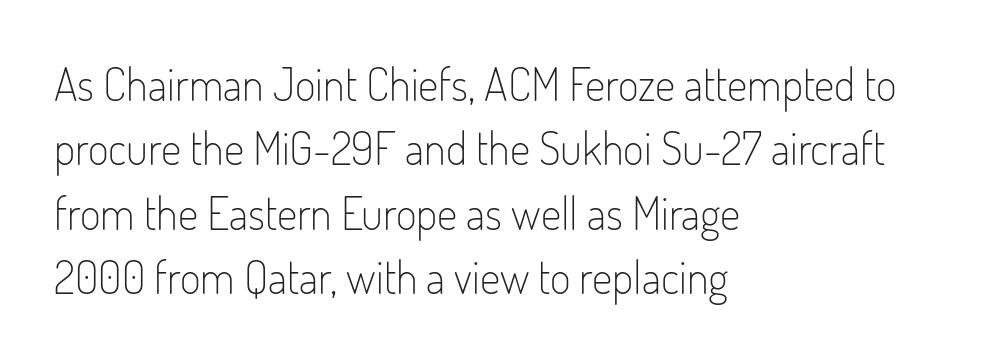
The rendering uses natural spacing where letterforms have individual widths. The letters carry no serifs — their stems end cleanly without finishing strokes. This is the regular roman posture of the typeface. The space directly below the letters is spotless. Left-aligned paragraph, ragged on the right. The rows are spaced the way most documents space them.
